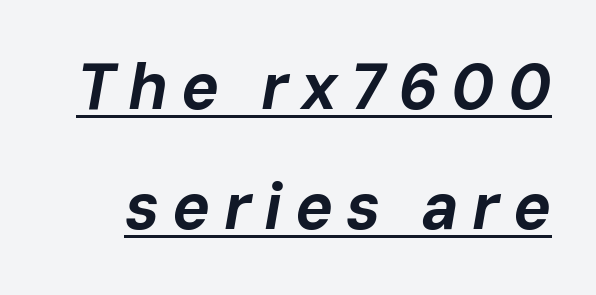
Typesetter's note: full bold, strokes at maximum text heaviness. You could only call the tracking loose — the letters float apart. This is underlined copy, the kind a proofreader might mark for attention. Looks like regular typesetting: each glyph gets only the width it needs. The whole block is typeset with a tilt.
